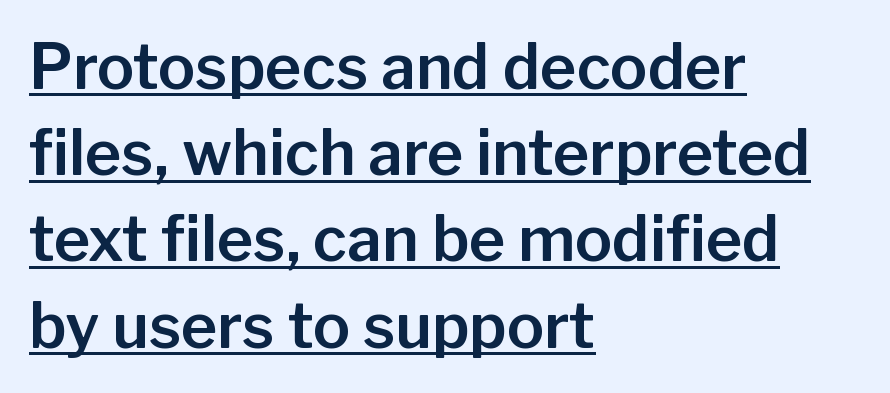
The image shows 62 px sans-serif type, upright; set left-aligned, normal line spacing (1.39x), normal letter spacing, underlined; low stroke contrast and a medium x-height.
